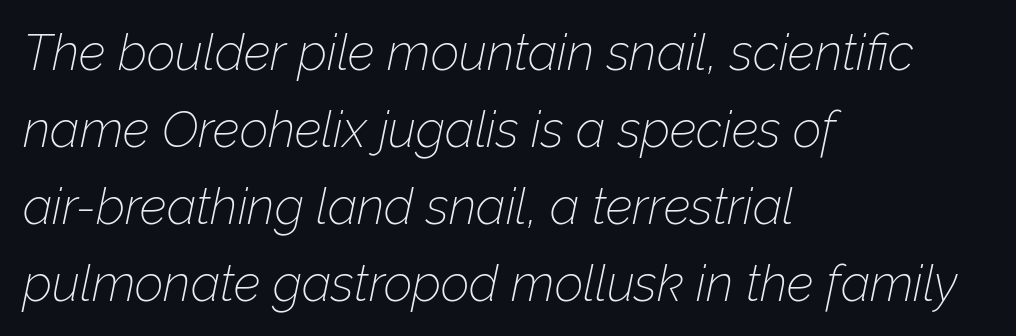
{"italic": "yes", "lean": "right", "slant_degrees": 12, "bold": "no", "weight": "thin", "width": "normal", "stroke_contrast": "low", "x_height": "medium", "monospaced": "no", "underline": "no", "align": "left", "line_spacing": "normal", "line_spacing_ratio": 1.54, "letter_spacing": "normal", "letter_spacing_em": 0.0, "glyph_px": 50}
